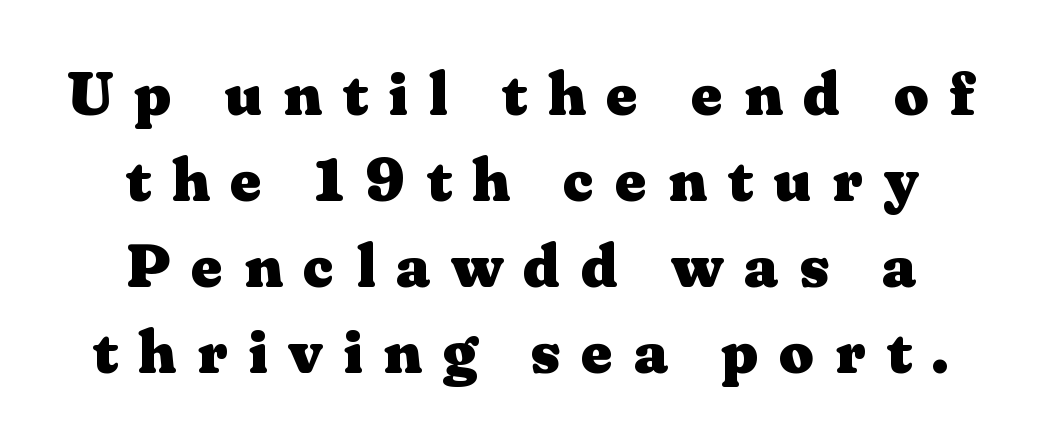
{"serif": "yes", "italic": "no", "bold": "yes", "weight": "heavy", "width": "wide", "stroke_contrast": "medium", "x_height": "medium", "monospaced": "no", "underline": "no", "line_spacing": "normal", "line_spacing_ratio": 1.41, "letter_spacing": "wide", "letter_spacing_em": 0.34, "glyph_px": 61}
